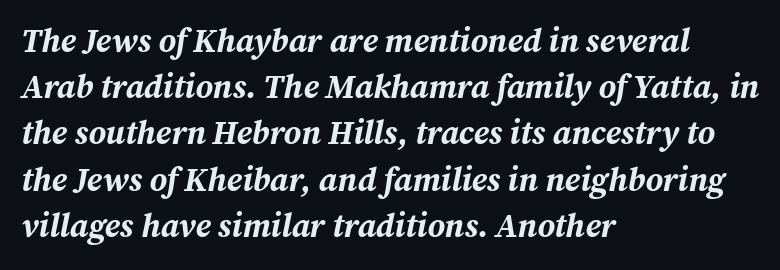
The face used here is proportionally spaced, like ordinary book or web type. The block of text has a typical density, with ordinary space between rows. This rendering leaves character spacing at its baseline value. Does the lettering tilt? It does — this is italic. The face used here has the dense, thick strokes of a bold. The specimen omits any rule beneath the text block's lines.
